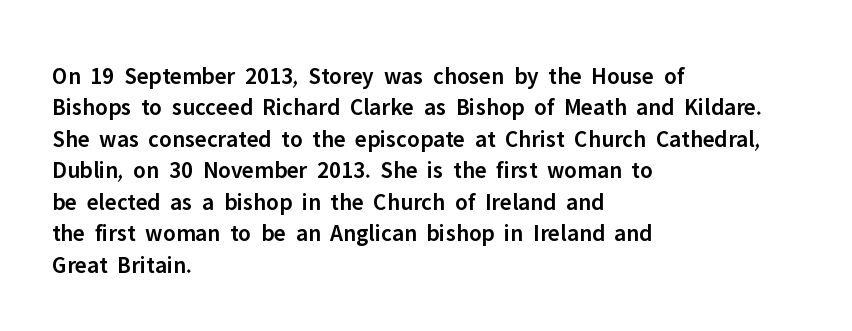
The image shows 24 px text type, upright; set left-aligned, normal line spacing (1.31x), normal letter spacing, not underlined.
